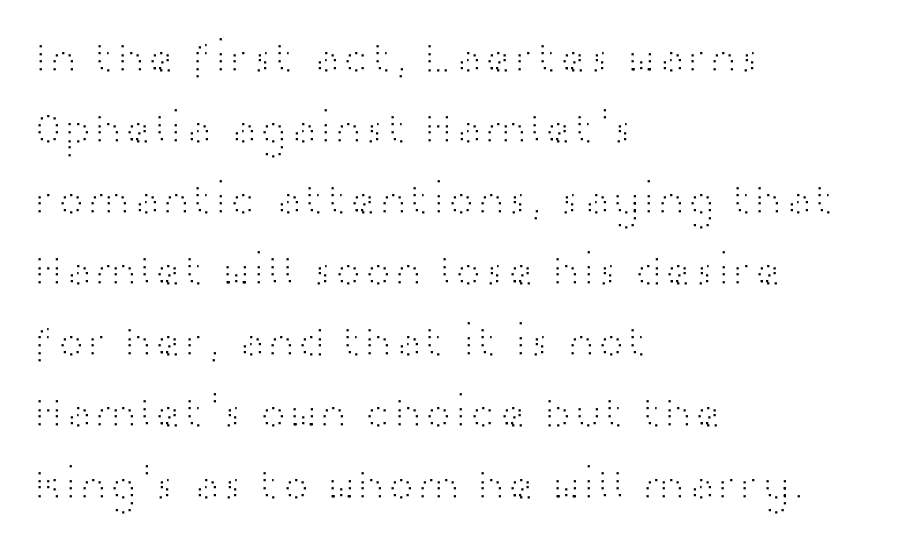
These lines sit exactly where default settings would place them. These lines are rendered in a variable-pitch font. The letters look calm and open, with moderate or lighter stems. Does the lettering tilt? It doesn't — this is upright. Letter spacing: default.
